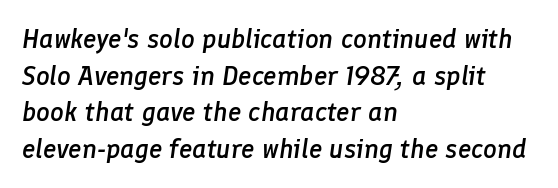
Q: Is the text bold? A: Semi-bold.
Q: Is the text italic (slanted)? A: Yes, it leans right by about 8 degrees.
Q: Is the text underlined? A: No.
Q: How is the paragraph aligned? A: Left-aligned.
Q: Is the spacing between letters normal or unusually wide? A: Normal.
Q: Is the spacing between lines tight, normal or loose? A: Normal.
